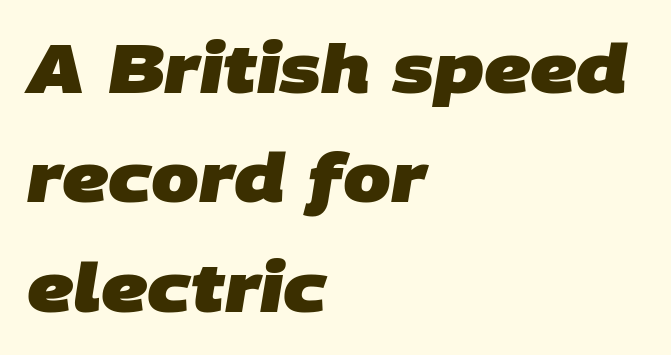
{"serif": "no", "bold": "yes", "weight": "heavy", "width": "normal", "stroke_contrast": "low", "x_height": "large", "monospaced": "no", "underline": "no", "align": "left", "line_spacing": "normal", "line_spacing_ratio": 1.61, "letter_spacing": "normal", "letter_spacing_em": 0.0, "glyph_px": 68}
